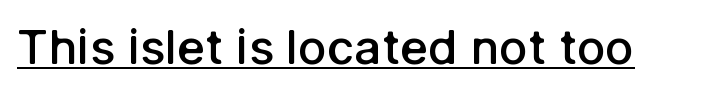
The image shows 48 px semibold sans-serif type, upright; set normal letter spacing, underlined; low stroke contrast and a medium x-height.
